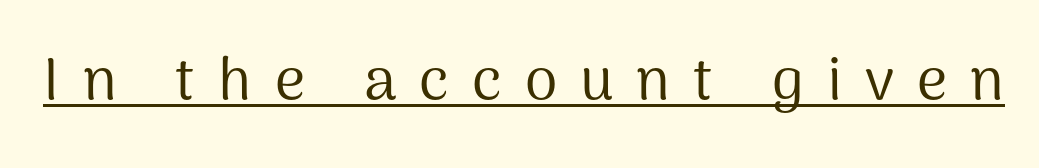
The sample's only ornament is a line tracing under the words. Nope, not italic — everything's standing straight. Stems and bowls with no extra thickness — not bold. Character widths vary here, with narrow letters taking less room than wide ones. Look at the tracking — it's clearly loosened, letters drifting apart. The letters carry no serifs — their stems end cleanly without finishing strokes.
